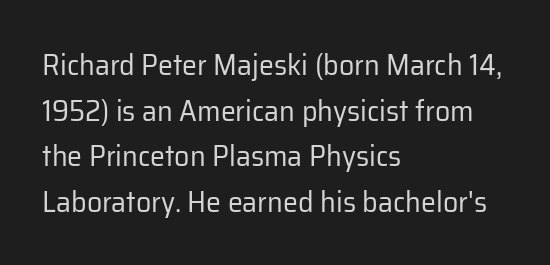
Q: Is the text bold? A: No.
Q: Is the text italic (slanted)? A: No, it is upright.
Q: Is the typeface a serif or a sans-serif typeface? A: Sans-serif.
Q: Is the text underlined? A: No.
Q: How is the paragraph aligned? A: Left-aligned.
Q: Is the spacing between letters normal or unusually wide? A: Normal.
Q: Is the spacing between lines tight, normal or loose? A: Normal.
Q: Width (condensed, normal, or wide)? A: Normal.
Q: Stroke contrast? A: Low.
Q: x-height? A: Medium.
Q: Monospaced? A: No.
